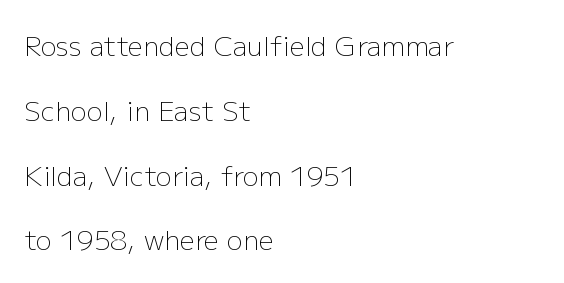
The image shows 27 px text type, upright; set left-aligned, loose line spacing (2.4x), normal letter spacing, not underlined.
